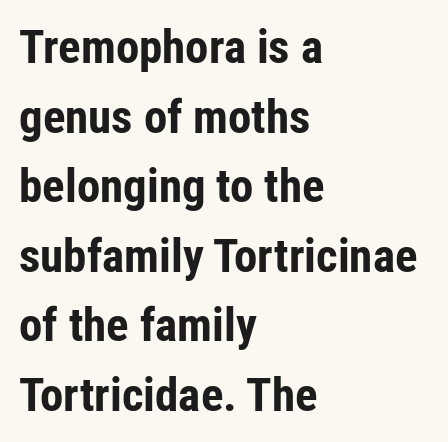
{"serif": "no", "italic": "no", "bold": "yes", "weight": "bold", "width": "condensed", "stroke_contrast": "low", "x_height": "medium", "monospaced": "no", "underline": "no", "align": "left", "line_spacing": "normal", "line_spacing_ratio": 1.48, "letter_spacing": "normal", "letter_spacing_em": 0.0, "glyph_px": 47}
